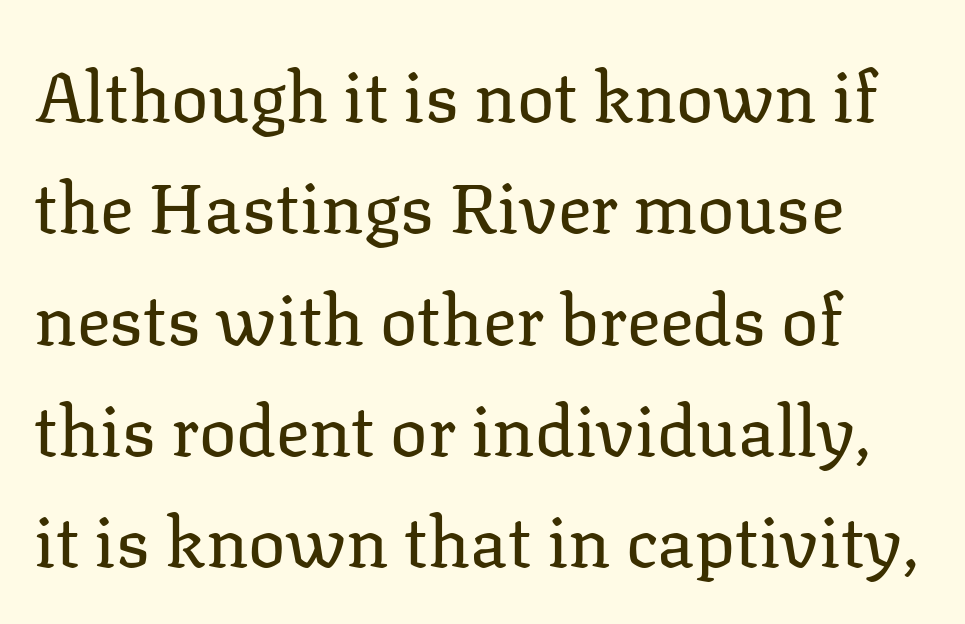
Q: Is the text bold? A: No.
Q: Is the text italic (slanted)? A: No, it is upright.
Q: Is the typeface a serif or a sans-serif typeface? A: Serif.
Q: Is the text underlined? A: No.
Q: Is the spacing between letters normal or unusually wide? A: Normal.
Q: Is the spacing between lines tight, normal or loose? A: Normal.
Q: Width (condensed, normal, or wide)? A: Normal.
Q: Stroke contrast? A: Low.
Q: x-height? A: Medium.
Q: Monospaced? A: No.
